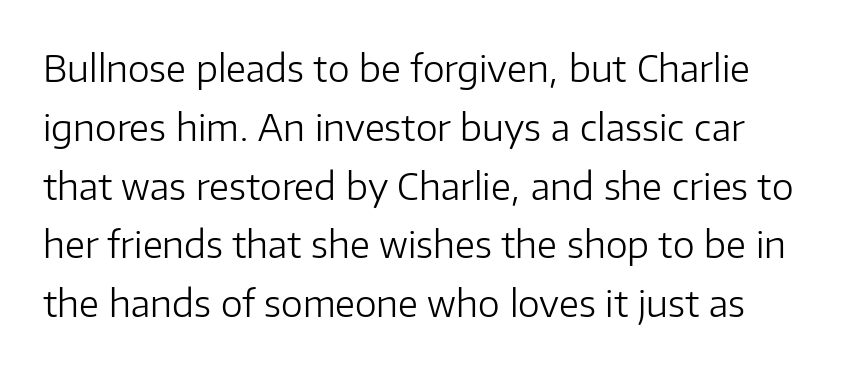
The image shows 37 px light sans-serif type, upright; set normal line spacing (1.59x), normal letter spacing, not underlined; low stroke contrast and a medium x-height.
